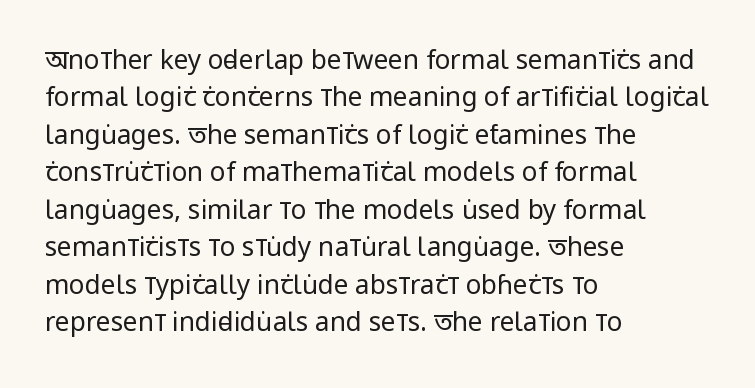
{"italic": "no", "bold": "no", "underline": "no", "align": "left", "line_spacing": "normal", "line_spacing_ratio": 1.44, "letter_spacing": "normal", "letter_spacing_em": 0.0, "glyph_px": 26}
